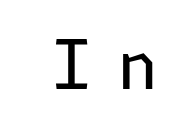
{"serif": "no", "italic": "no", "bold": "no", "weight": "regular", "width": "normal", "stroke_contrast": "low", "x_height": "medium", "underline": "no", "letter_spacing": "wide", "letter_spacing_em": 0.35, "glyph_px": 69}
